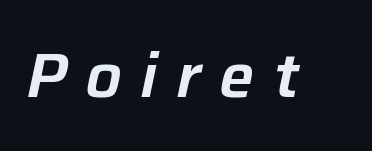
{"italic": "yes", "lean": "right", "slant_degrees": 12, "width": "normal", "stroke_contrast": "low", "x_height": "medium", "monospaced": "no", "underline": "no", "letter_spacing": "wide", "letter_spacing_em": 0.3, "glyph_px": 62}
